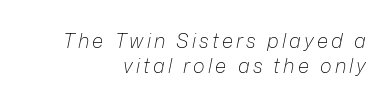
Q: Is the text bold? A: No.
Q: Is the text italic (slanted)? A: Yes, it leans right by about 12 degrees.
Q: Is the text underlined? A: No.
Q: How is the paragraph aligned? A: Right-aligned.
Q: Is the spacing between lines tight, normal or loose? A: Normal.
